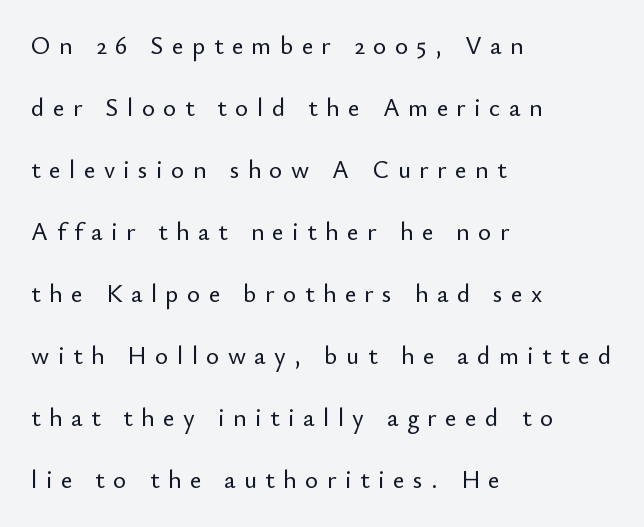
{"italic": "no", "underline": "no", "align": "left", "line_spacing": "loose", "line_spacing_ratio": 2.48, "letter_spacing": "wide", "letter_spacing_em": 0.34, "glyph_px": 25}
